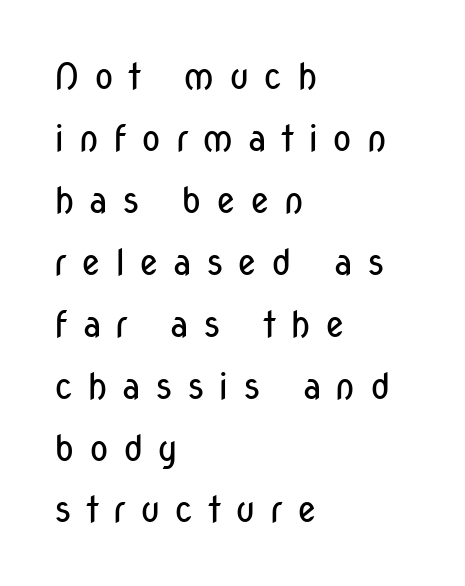
The image shows 36 px regular-weight, condensed sans-serif type, upright; set left-aligned, line spacing 1.72x, unusually wide letter spacing (+0.39 em), not underlined; low stroke contrast and a medium x-height.
